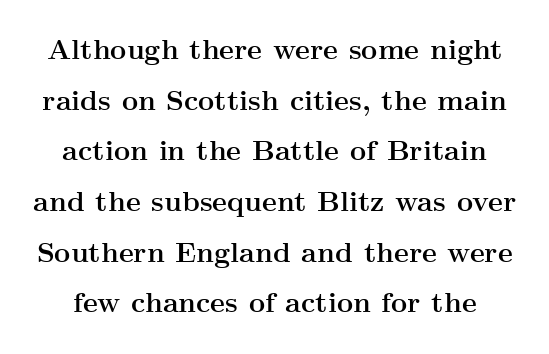
{"serif": "yes", "italic": "no", "bold": "yes", "weight": "semibold", "width": "wide", "stroke_contrast": "medium", "x_height": "small", "monospaced": "no", "underline": "no", "line_spacing_ratio": 1.81, "letter_spacing": "normal", "letter_spacing_em": 0.0, "glyph_px": 28}
